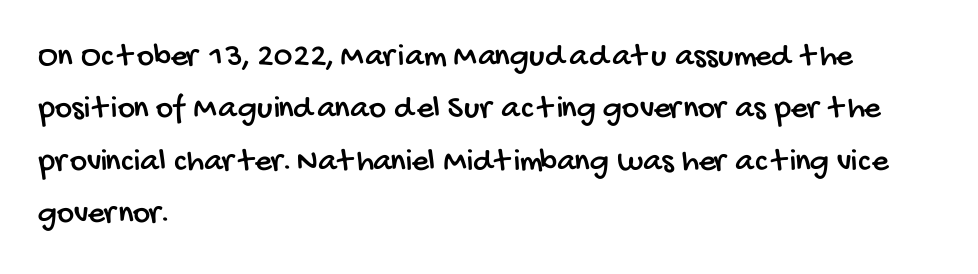
The image shows 33 px condensed sans-serif type; set left-aligned, normal line spacing (1.59x), normal letter spacing, not underlined; low stroke contrast and a large x-height.
